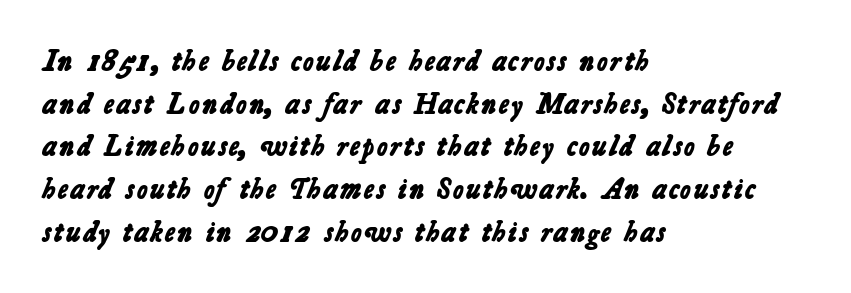
Q: Is the text bold? A: Yes.
Q: Is the typeface a serif or a sans-serif typeface? A: Sans-serif.
Q: Is the text underlined? A: No.
Q: How is the paragraph aligned? A: Left-aligned.
Q: Is the spacing between letters normal or unusually wide? A: Normal.
Q: Is the spacing between lines tight, normal or loose? A: Normal.
Q: Width (condensed, normal, or wide)? A: Normal.
Q: Stroke contrast? A: Low.
Q: x-height? A: Medium.
Q: Monospaced? A: No.
